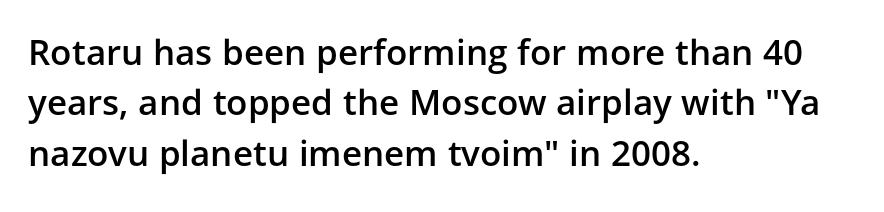
The image shows 35 px semibold sans-serif type, upright; set left-aligned, normal line spacing (1.44x), normal letter spacing, not underlined; low stroke contrast and a medium x-height.
